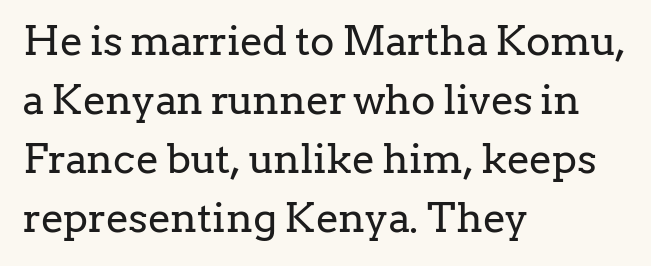
{"serif": "yes", "italic": "no", "bold": "no", "weight": "regular", "width": "normal", "stroke_contrast": "low", "x_height": "medium", "monospaced": "no", "underline": "no", "align": "left", "line_spacing": "normal", "line_spacing_ratio": 1.44, "letter_spacing": "normal", "letter_spacing_em": 0.0, "glyph_px": 41}
